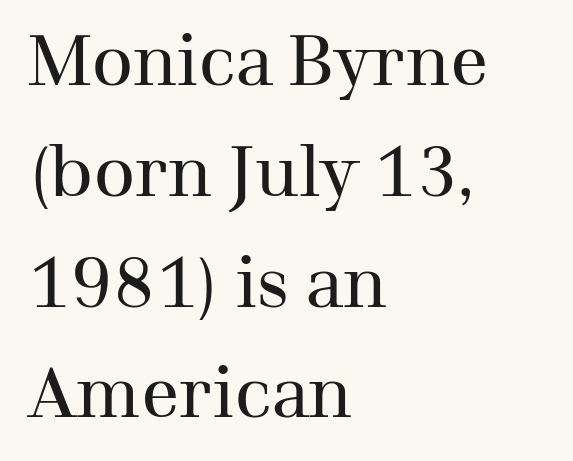
{"serif": "yes", "italic": "no", "bold": "no", "weight": "regular", "width": "normal", "stroke_contrast": "medium", "x_height": "medium", "monospaced": "no", "underline": "no", "align": "left", "line_spacing": "normal", "line_spacing_ratio": 1.56, "letter_spacing": "normal", "letter_spacing_em": 0.0, "glyph_px": 71}
